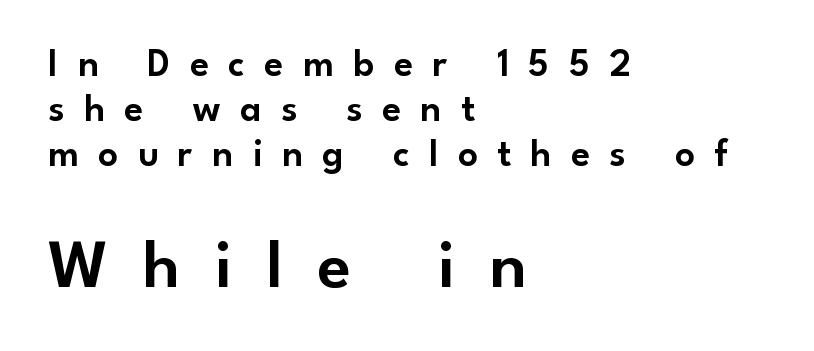
The image shows 69 px sans-serif type, upright; set left-aligned, tight line spacing (1.15x), unusually wide letter spacing (+0.5 em), not underlined; the second (bottom) block is 1.77x larger; low stroke contrast and a small x-height.
